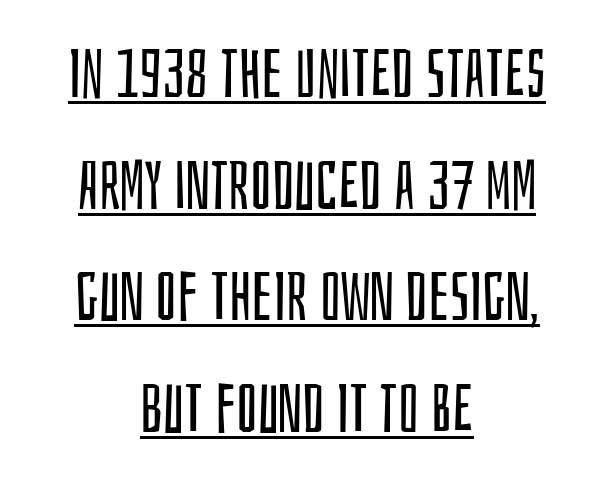
The image shows 68 px regular-weight, condensed sans-serif type, upright; set centered, normal line spacing (1.64x), normal letter spacing, underlined; low stroke contrast and a large x-height.
